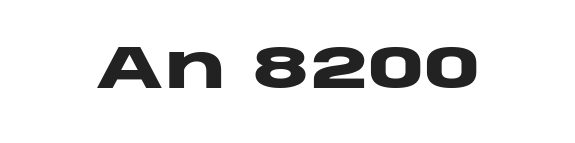
What kind of face is this? One without serifs — a sans. Think of a printed novel: that variable character pitch is what you see here. Heft: maximum for text — a bold. The specimen omits any rule beneath the text block's lines. Notice how the stems are strictly vertical — no italics here.
